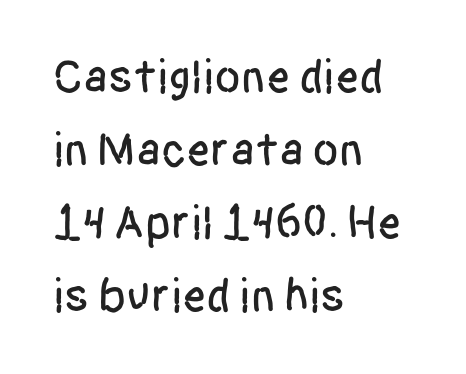
Q: Is the text italic (slanted)? A: No, it is upright.
Q: Is the typeface a serif or a sans-serif typeface? A: Sans-serif.
Q: Is the text underlined? A: No.
Q: How is the paragraph aligned? A: Left-aligned.
Q: Is the spacing between letters normal or unusually wide? A: Normal.
Q: Is the spacing between lines tight, normal or loose? A: Normal.
Q: Width (condensed, normal, or wide)? A: Condensed.
Q: Stroke contrast? A: Low.
Q: x-height? A: Large.
Q: Monospaced? A: No.
